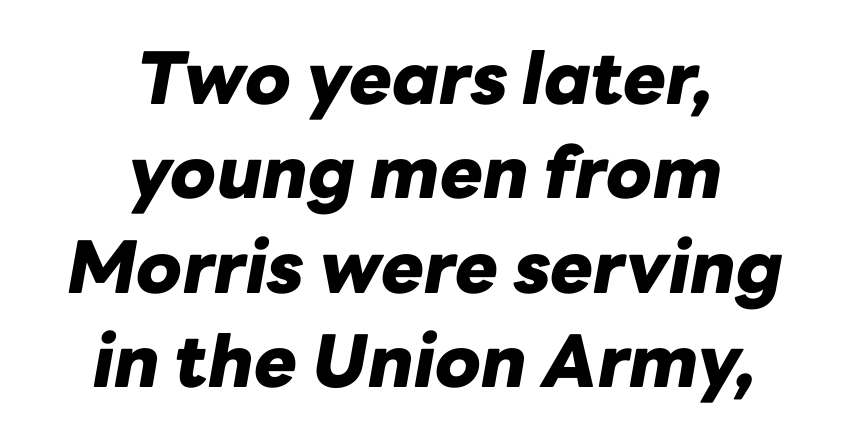
Horizontal bands of white between lines are of average thickness. The face used here has a pronounced slope to its letters. Each line is balanced around a shared central axis. What stands out about the letter spacing? Nothing — it is the standard amount. Descenders hang freely into open space. The letters are bold, with thick, heavy strokes.
